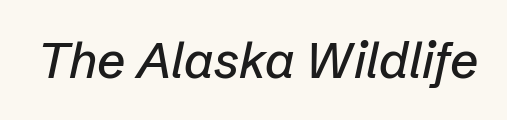
The letters sit at their default tracking, neither squeezed nor spread. The glyphs are unaccompanied by any horizontal stroke below them. Is this a fixed-width face? No — the glyphs have proportional, varying widths. The font's italic variant was chosen for this text.
